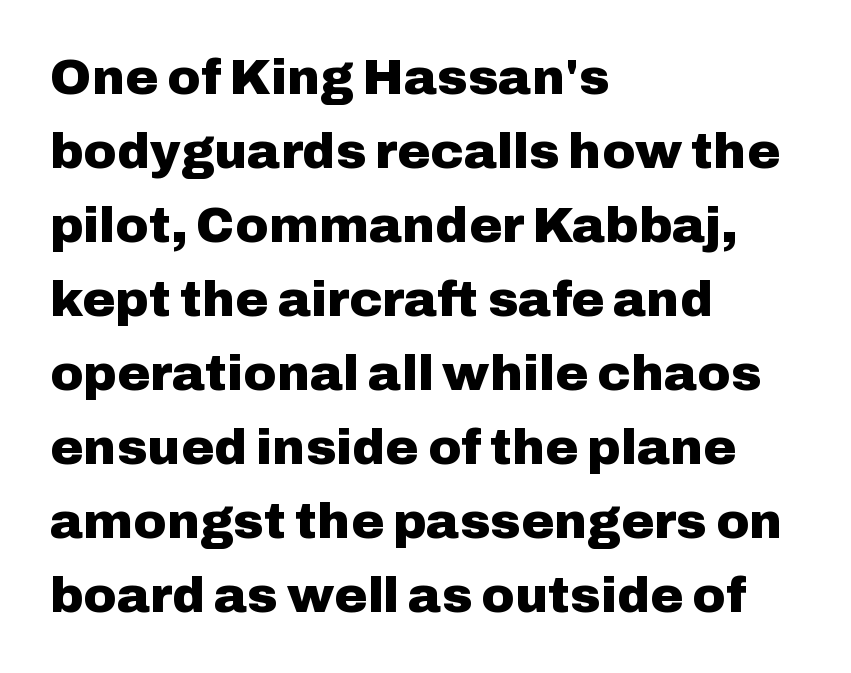
{"serif": "no", "italic": "no", "bold": "yes", "weight": "heavy", "width": "normal", "stroke_contrast": "low", "x_height": "medium", "monospaced": "no", "underline": "no", "align": "left", "line_spacing": "normal", "line_spacing_ratio": 1.48, "letter_spacing": "normal", "letter_spacing_em": 0.0, "glyph_px": 50}
